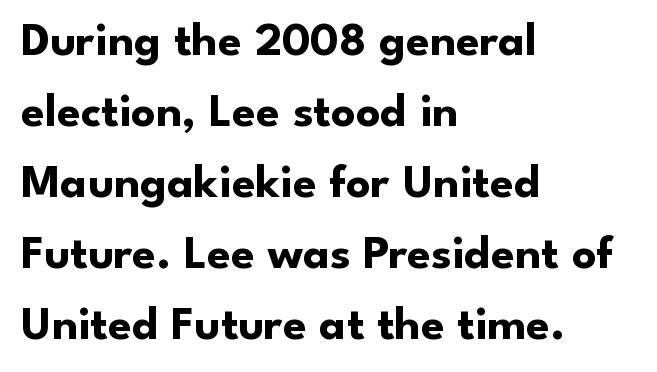
{"serif": "no", "italic": "no", "bold": "yes", "weight": "bold", "width": "normal", "stroke_contrast": "low", "x_height": "small", "monospaced": "no", "underline": "no", "align": "left", "line_spacing": "normal", "line_spacing_ratio": 1.48, "letter_spacing": "normal", "letter_spacing_em": 0.0, "glyph_px": 48}
